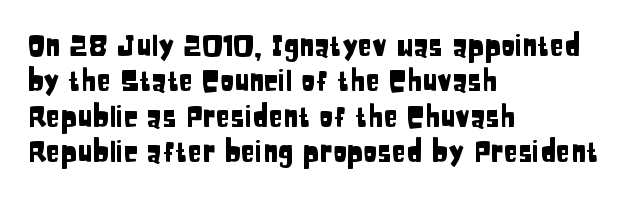
{"serif": "no", "italic": "no", "width": "condensed", "stroke_contrast": "low", "x_height": "large", "monospaced": "no", "underline": "no", "align": "left", "line_spacing_ratio": 1.22, "letter_spacing": "normal", "letter_spacing_em": 0.0, "glyph_px": 29}
